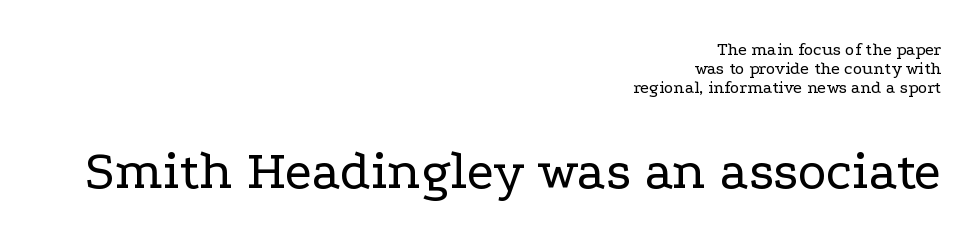
Q: Is the text bold? A: No.
Q: Is the text italic (slanted)? A: No, it is upright.
Q: Is the typeface a serif or a sans-serif typeface? A: Serif.
Q: Is the text underlined? A: No.
Q: How is the paragraph aligned? A: Right-aligned.
Q: Is the spacing between letters normal or unusually wide? A: Normal.
Q: Is the spacing between lines tight, normal or loose? A: Tight.
Q: Which block of text is set in a larger size, the first (top) or the second (bottom)? A: The second (bottom) one.
Q: Width (condensed, normal, or wide)? A: Wide.
Q: Stroke contrast? A: Low.
Q: x-height? A: Medium.
Q: Monospaced? A: No.
